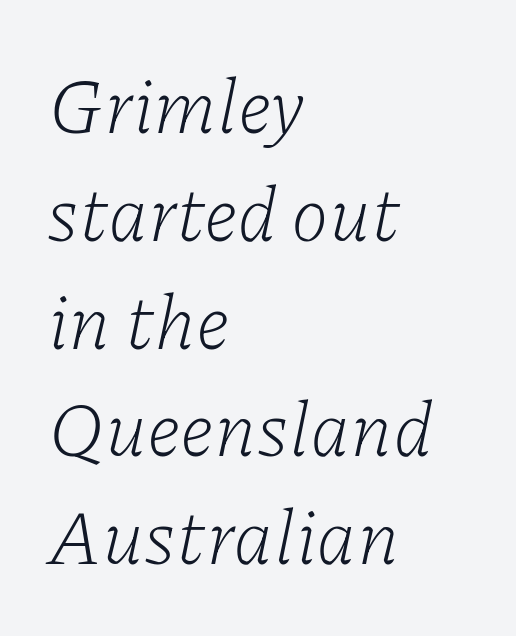
Q: Is the text bold? A: No.
Q: Is the text italic (slanted)? A: Yes, it leans right by about 11 degrees.
Q: Is the typeface a serif or a sans-serif typeface? A: Serif.
Q: Is the text underlined? A: No.
Q: How is the paragraph aligned? A: Left-aligned.
Q: Is the spacing between letters normal or unusually wide? A: Normal.
Q: Is the spacing between lines tight, normal or loose? A: Normal.
Q: Width (condensed, normal, or wide)? A: Normal.
Q: Stroke contrast? A: Low.
Q: x-height? A: Medium.
Q: Monospaced? A: No.
